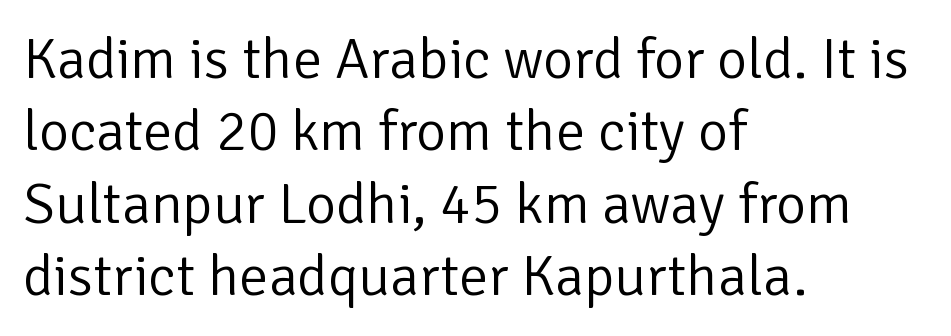
The image shows 58 px light sans-serif type, upright; set left-aligned, normal line spacing (1.25x), normal letter spacing, not underlined; low stroke contrast and a medium x-height.
